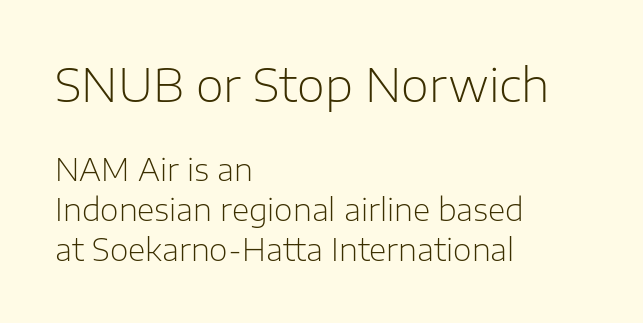
{"serif": "no", "italic": "no", "bold": "no", "weight": "light", "width": "normal", "stroke_contrast": "low", "x_height": "medium", "monospaced": "no", "underline": "no", "align": "left", "line_spacing": "normal", "line_spacing_ratio": 1.32, "letter_spacing": "normal", "letter_spacing_em": 0.0, "larger_block": "first", "size_ratio": 1.5, "glyph_px": 45}
